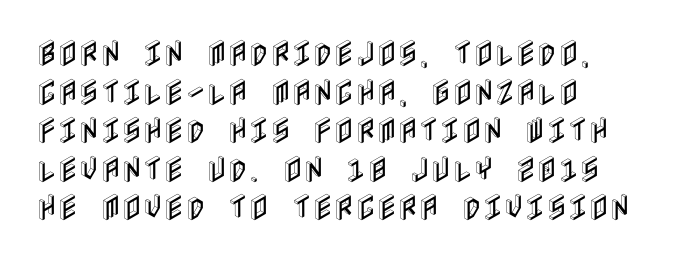
Letter spacing: default. Is there any slant? The stems are plumb. Does the leading feel generous? No, just average. If you drew a ruler down the left edge, every line would touch it. Descenders hang freely into open space.
